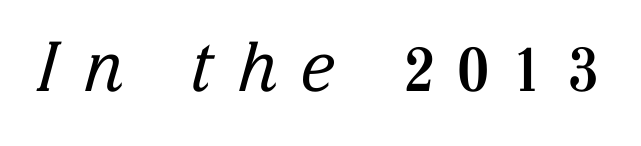
Q: Is the text bold? A: No.
Q: Is the text italic (slanted)? A: Yes, it leans right by about 15 degrees.
Q: Is the typeface a serif or a sans-serif typeface? A: Serif.
Q: Is the text underlined? A: No.
Q: Is the spacing between letters normal or unusually wide? A: Unusually wide.
Q: Width (condensed, normal, or wide)? A: Normal.
Q: Stroke contrast? A: Low.
Q: x-height? A: Medium.
Q: Monospaced? A: No.
